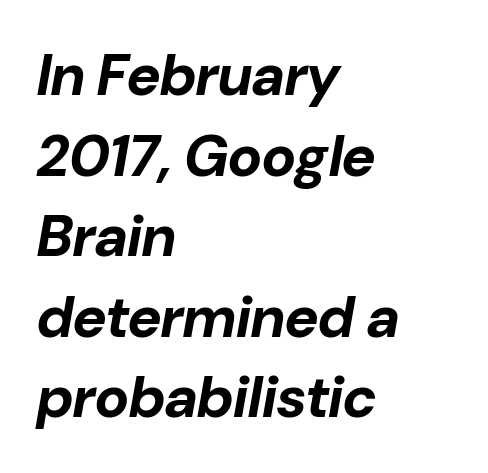
{"italic": "yes", "lean": "right", "slant_degrees": 10, "bold": "yes", "weight": "bold", "width": "normal", "stroke_contrast": "low", "x_height": "medium", "monospaced": "no", "underline": "no", "align": "left", "line_spacing": "normal", "line_spacing_ratio": 1.39, "letter_spacing": "normal", "letter_spacing_em": 0.0, "glyph_px": 58}
